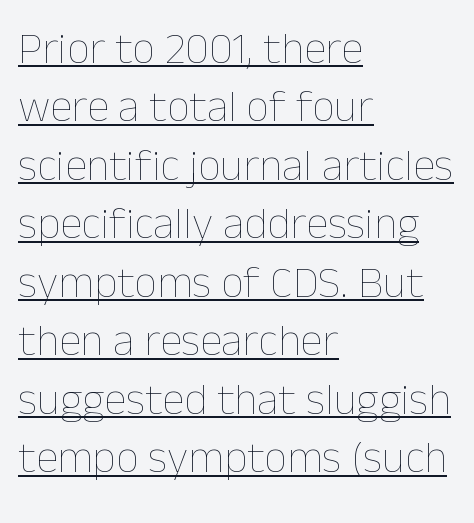
The image shows 45 px thin type, upright; set left-aligned, normal line spacing (1.3x), normal letter spacing, underlined; low stroke contrast and a medium x-height.
